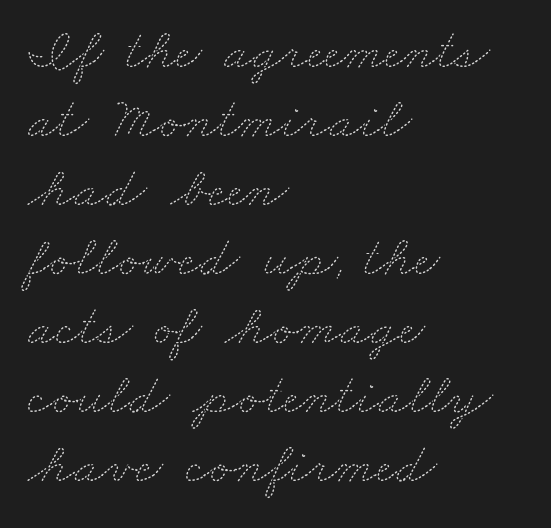
{"bold": "no", "weight": "thin", "width": "wide", "stroke_contrast": "medium", "x_height": "small", "monospaced": "no", "underline": "no", "align": "left", "line_spacing_ratio": 1.21, "letter_spacing": "normal", "letter_spacing_em": 0.0, "glyph_px": 57}
